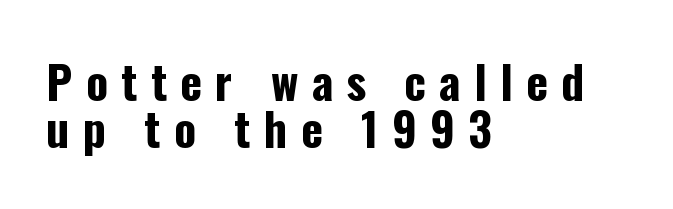
Letters rest on an invisible, unmarked baseline. Varying glyph widths throughout — classic text-font behaviour. The line texture is sparse and dotted thanks to wide tracking. If you drew a line through each stem, it would be perfectly vertical. Each line starts at the same left margin while the right side varies.
